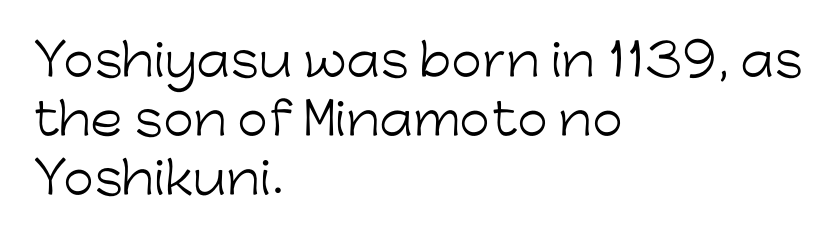
Q: Is the text bold? A: No.
Q: Is the text italic (slanted)? A: No, it is upright.
Q: Is the typeface a serif or a sans-serif typeface? A: Sans-serif.
Q: Is the text underlined? A: No.
Q: How is the paragraph aligned? A: Left-aligned.
Q: Is the spacing between letters normal or unusually wide? A: Normal.
Q: Is the spacing between lines tight, normal or loose? A: Normal.
Q: Width (condensed, normal, or wide)? A: Normal.
Q: Stroke contrast? A: Low.
Q: x-height? A: Medium.
Q: Monospaced? A: No.
